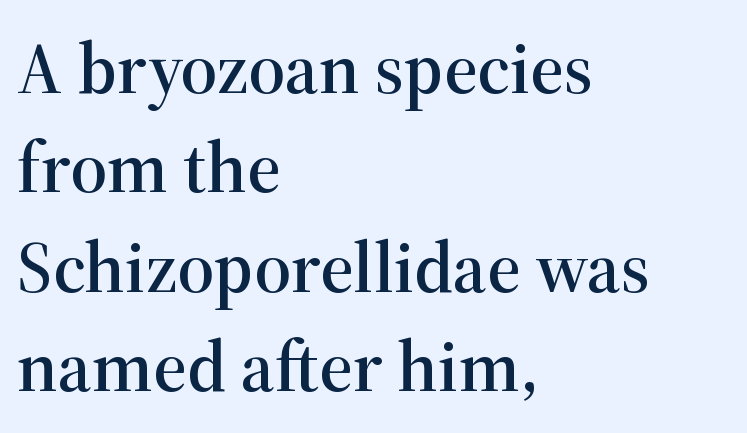
The tracking reads as untouched default to a designer's eye. Note the varied advance widths — an 'i' is clearly narrower than an 'm'. Reading down the block, your eye returns to a fixed left position each line. The glyphs are unaccompanied by any horizontal stroke below them. Do the letters lean? They stand straight. The font family rendered here belongs to the serif group.
